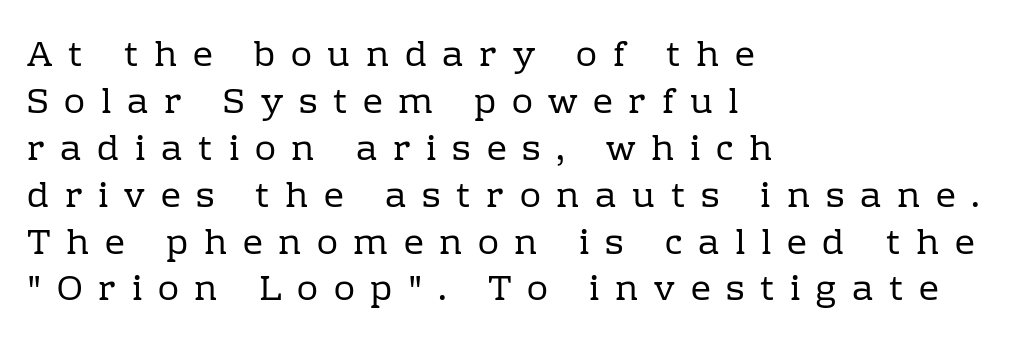
The rendering uses natural spacing where letterforms have individual widths. Short and long lines alike share a common starting point at left. Rule under the text: the space is simply empty. What stands out about the letter spacing? Its width — letters are far apart.
